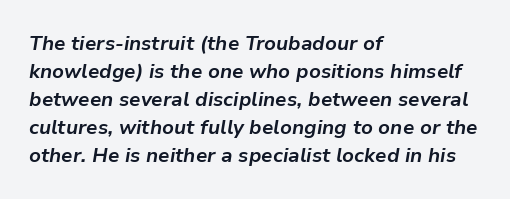
The paragraph shown leans on its left margin. Caption: standard tracking, unaltered. Interline gaps are of average width in this sample. Unmarked baselines from the first word to the last. Look at the stroke-to-counter ratio: heavy, a bold.
